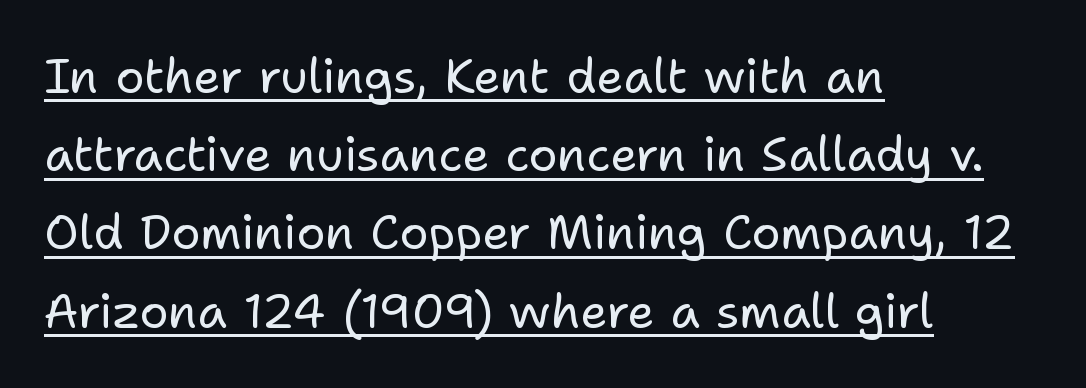
Q: Is the text bold? A: No.
Q: Is the text italic (slanted)? A: No, it is upright.
Q: Is the typeface a serif or a sans-serif typeface? A: Sans-serif.
Q: Is the text underlined? A: Yes.
Q: How is the paragraph aligned? A: Left-aligned.
Q: Is the spacing between letters normal or unusually wide? A: Normal.
Q: Is the spacing between lines tight, normal or loose? A: Normal.
Q: Width (condensed, normal, or wide)? A: Normal.
Q: Stroke contrast? A: Low.
Q: x-height? A: Medium.
Q: Monospaced? A: No.
